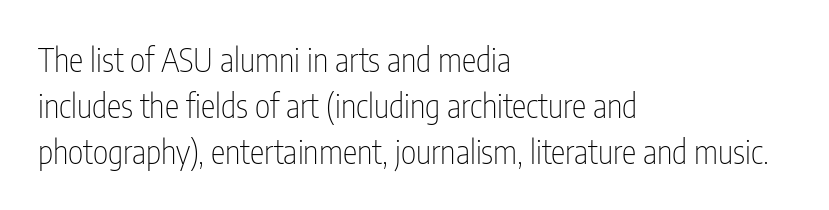
{"serif": "no", "italic": "no", "bold": "no", "weight": "thin", "width": "condensed", "stroke_contrast": "low", "x_height": "medium", "monospaced": "no", "underline": "no", "align": "left", "line_spacing": "normal", "line_spacing_ratio": 1.39, "letter_spacing": "normal", "letter_spacing_em": 0.0, "glyph_px": 33}
